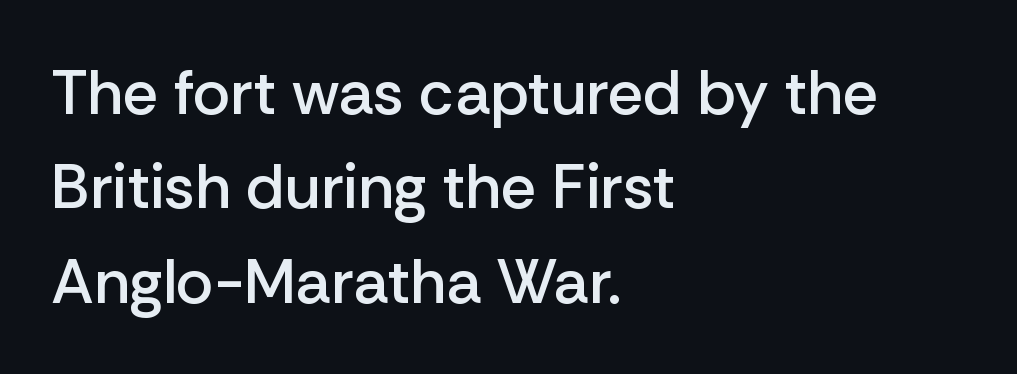
Default kerning and tracking; the words read as compact shapes. On the weight axis this lands at semibold, roughly 600. Just letters on the line, the space beneath them empty. This sample is left-justified, so line endings fall wherever the words run out. Do the characters align in a grid? No, the font is proportional. Note: no serifs on the glyphs.
